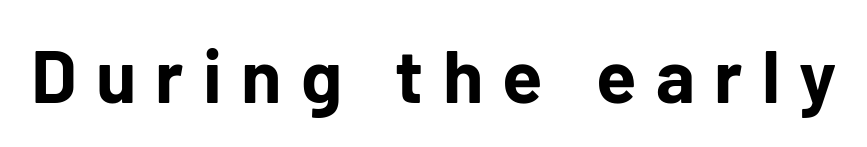
The image shows 74 px bold sans-serif type, upright; set unusually wide letter spacing (+0.26 em), not underlined; low stroke contrast and a medium x-height.
